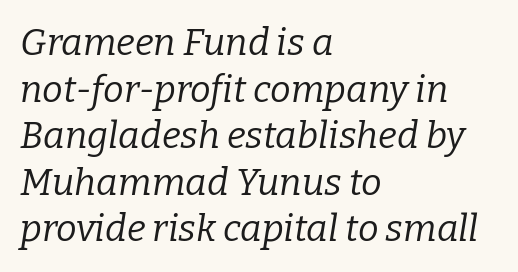
Q: Is the text bold? A: No.
Q: Is the text italic (slanted)? A: Yes, it leans right by about 9 degrees.
Q: Is the typeface a serif or a sans-serif typeface? A: Serif.
Q: Is the text underlined? A: No.
Q: How is the paragraph aligned? A: Left-aligned.
Q: Is the spacing between letters normal or unusually wide? A: Normal.
Q: Is the spacing between lines tight, normal or loose? A: Normal.
Q: Width (condensed, normal, or wide)? A: Normal.
Q: Stroke contrast? A: Low.
Q: x-height? A: Medium.
Q: Monospaced? A: No.
